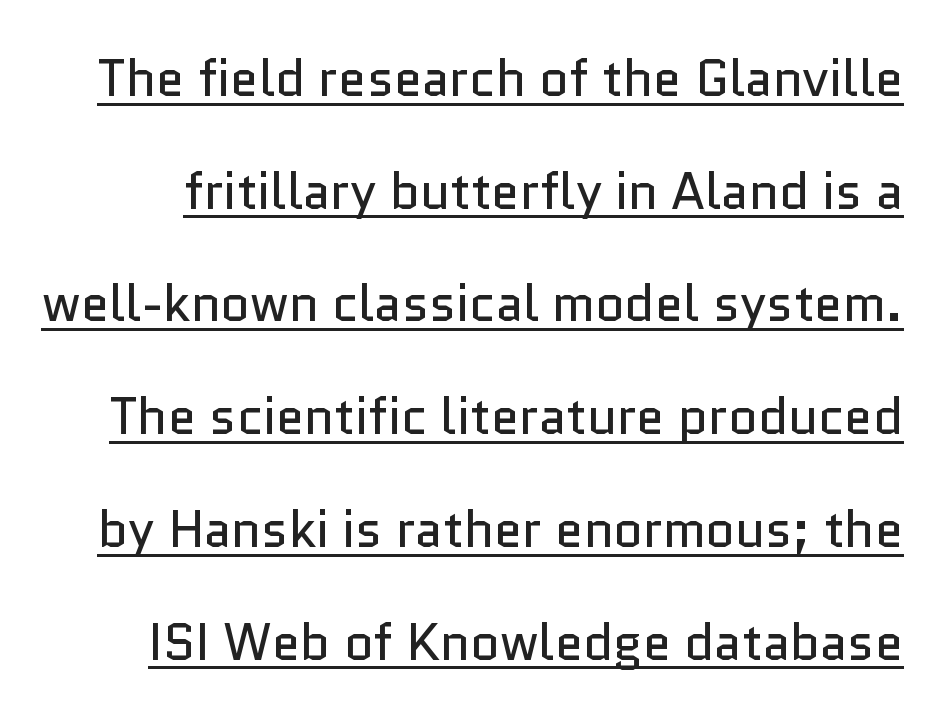
Q: Is the text bold? A: No.
Q: Is the text italic (slanted)? A: No, it is upright.
Q: Is the typeface a serif or a sans-serif typeface? A: Sans-serif.
Q: Is the text underlined? A: Yes.
Q: Is the spacing between letters normal or unusually wide? A: Normal.
Q: Is the spacing between lines tight, normal or loose? A: Loose.
Q: Width (condensed, normal, or wide)? A: Normal.
Q: Stroke contrast? A: Low.
Q: x-height? A: Medium.
Q: Monospaced? A: No.
